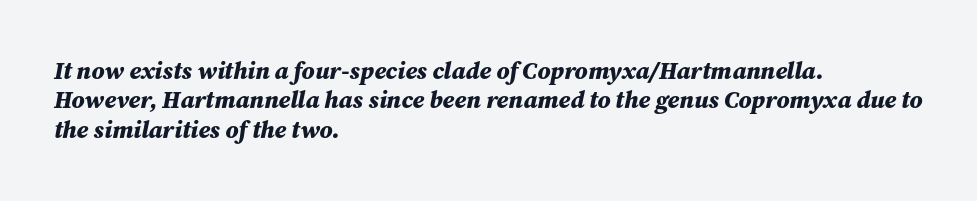
{"italic": "yes", "lean": "right", "slant_degrees": 12, "bold": "yes", "underline": "no", "align": "left", "line_spacing_ratio": 1.22, "letter_spacing": "normal", "letter_spacing_em": 0.0, "glyph_px": 24}
